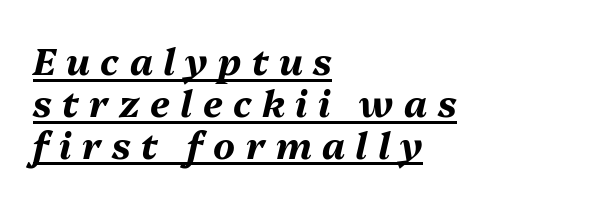
These lines have a slow, spaced-out rhythm from letter to letter. Beneath each row of characters lies a ruled line. One glance says dense: line gaps are narrower than usual. Proportional: the letters do not fall into vertical columns. The whole block is typeset with a tilt.
